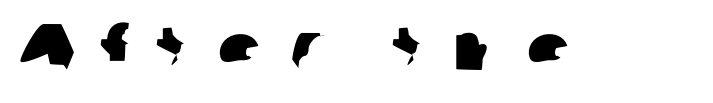
The image shows 66 px sans-serif type; set unusually wide letter spacing (+0.41 em), not underlined; low stroke contrast and a medium x-height.
